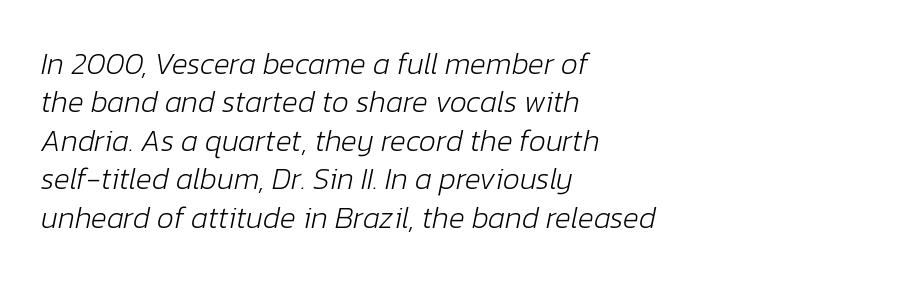
The image shows 30 px light type, italic (leaning right); set left-aligned, normal line spacing (1.28x), normal letter spacing, not underlined; low stroke contrast and a medium x-height.
